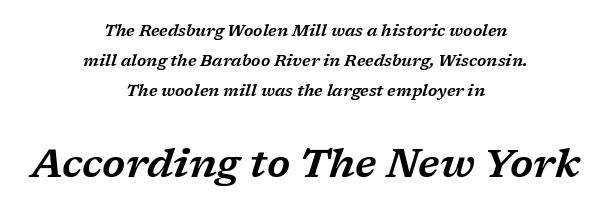
The face used here has a pronounced slope to its letters. This rendering uses center alignment, leaving both contours irregular but symmetric. Spacing verdict: proportional, widths tailored to each character. The following chunk of copy outweighs the initial chunk in type size. The glyphs in this specimen are seriffed.
